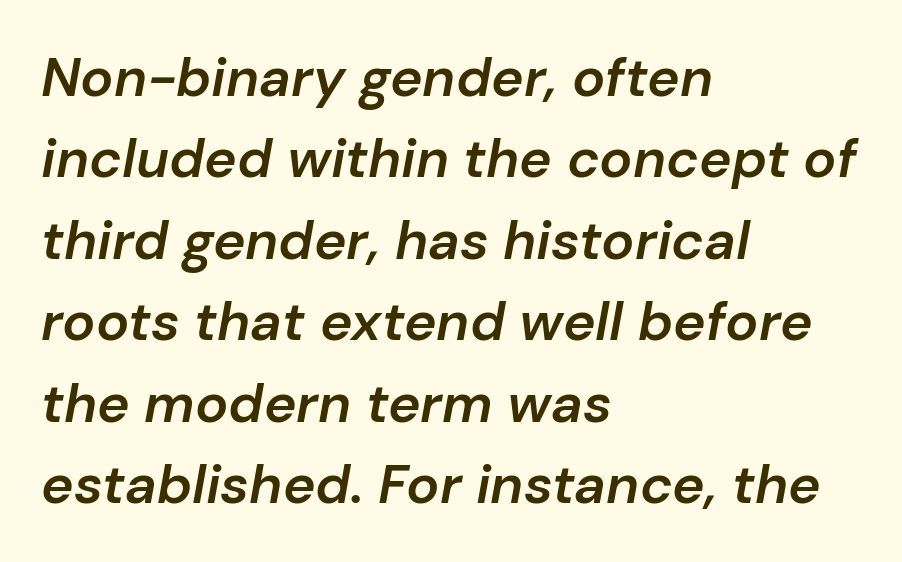
Q: Is the text bold? A: Semi-bold.
Q: Is the text italic (slanted)? A: Yes, it leans right by about 10 degrees.
Q: Is the text underlined? A: No.
Q: How is the paragraph aligned? A: Left-aligned.
Q: Is the spacing between letters normal or unusually wide? A: Normal.
Q: Is the spacing between lines tight, normal or loose? A: Normal.
Q: Width (condensed, normal, or wide)? A: Normal.
Q: Stroke contrast? A: Low.
Q: x-height? A: Medium.
Q: Monospaced? A: No.
